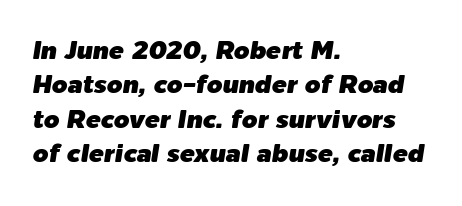
Q: Is the text italic (slanted)? A: Yes, it leans right by about 9 degrees.
Q: Is the text underlined? A: No.
Q: How is the paragraph aligned? A: Left-aligned.
Q: Is the spacing between letters normal or unusually wide? A: Normal.
Q: Is the spacing between lines tight, normal or loose? A: Normal.
